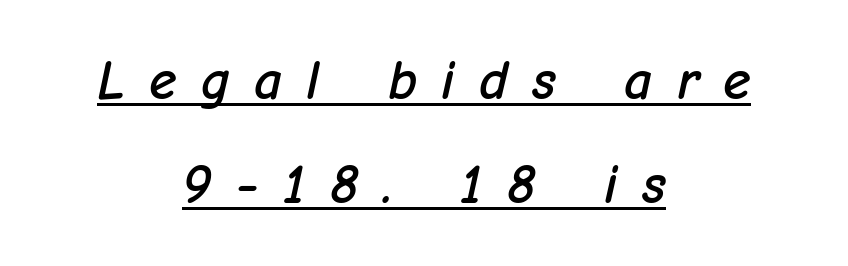
An italicized treatment has been applied to the whole sample. Note the varied advance widths — an 'i' is clearly narrower than an 'm'. A typographer would call this underscored text. The face used here is rendered with a markedly widened letterfit. In CSS terms this would be text-align: center.
